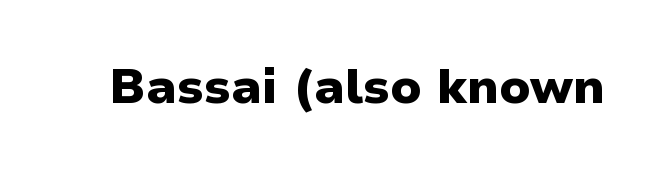
Q: Is the text bold? A: Yes.
Q: Is the text italic (slanted)? A: No, it is upright.
Q: Is the typeface a serif or a sans-serif typeface? A: Sans-serif.
Q: Is the text underlined? A: No.
Q: Is the spacing between letters normal or unusually wide? A: Normal.
Q: Width (condensed, normal, or wide)? A: Normal.
Q: Stroke contrast? A: Low.
Q: x-height? A: Medium.
Q: Monospaced? A: No.
